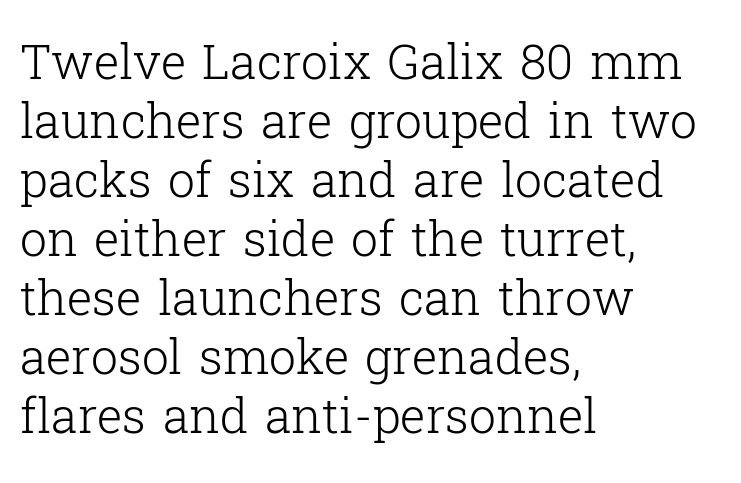
Spacing between characters is what you'd get straight out of the box. The rendering uses natural spacing where letterforms have individual widths. A typesetter would mark this as roman, not italic. The string is rendered with underlining switched off. Type style note: has serifs.
